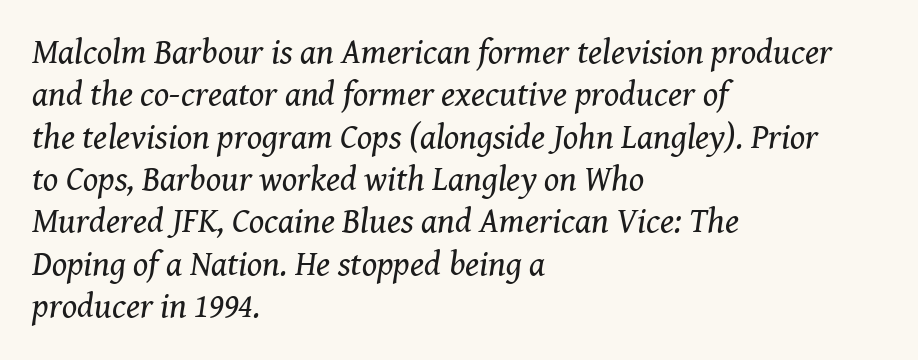
An italicized treatment has been applied to the whole sample. Caption: multi-line text, flush left, ragged right. Caption: standard tracking, unaltered. The letters advance in unequal steps, a hallmark of proportional type. Anything drawn beneath the words? Only blank space.
